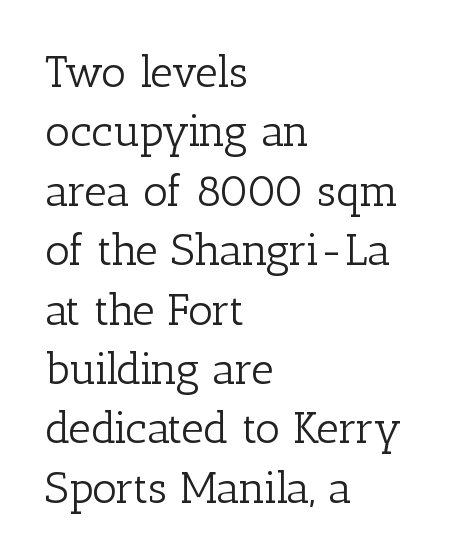
Q: Is the text bold? A: No.
Q: Is the text italic (slanted)? A: No, it is upright.
Q: Is the typeface a serif or a sans-serif typeface? A: Serif.
Q: Is the text underlined? A: No.
Q: How is the paragraph aligned? A: Left-aligned.
Q: Is the spacing between letters normal or unusually wide? A: Normal.
Q: Is the spacing between lines tight, normal or loose? A: Normal.
Q: Width (condensed, normal, or wide)? A: Normal.
Q: Stroke contrast? A: Low.
Q: x-height? A: Medium.
Q: Monospaced? A: No.
